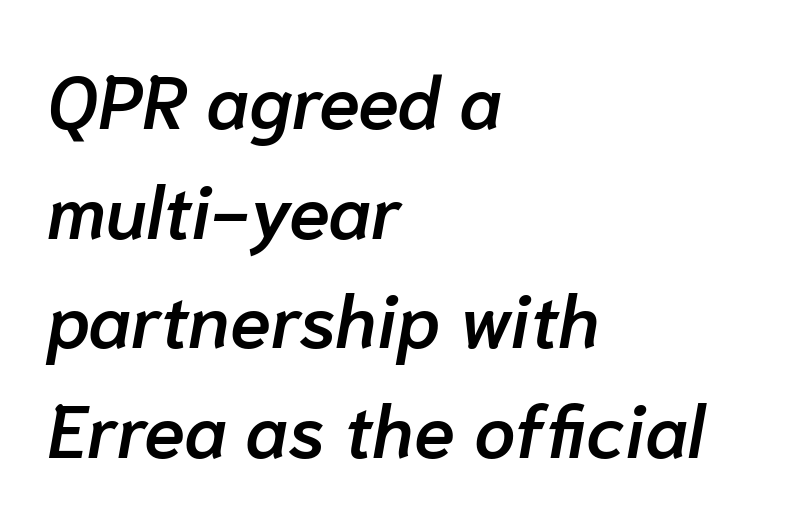
{"italic": "yes", "lean": "right", "slant_degrees": 10, "bold": "semi", "weight": "semibold", "width": "normal", "stroke_contrast": "low", "x_height": "medium", "monospaced": "no", "underline": "no", "align": "left", "line_spacing": "normal", "line_spacing_ratio": 1.48, "letter_spacing": "normal", "letter_spacing_em": 0.0, "glyph_px": 74}
